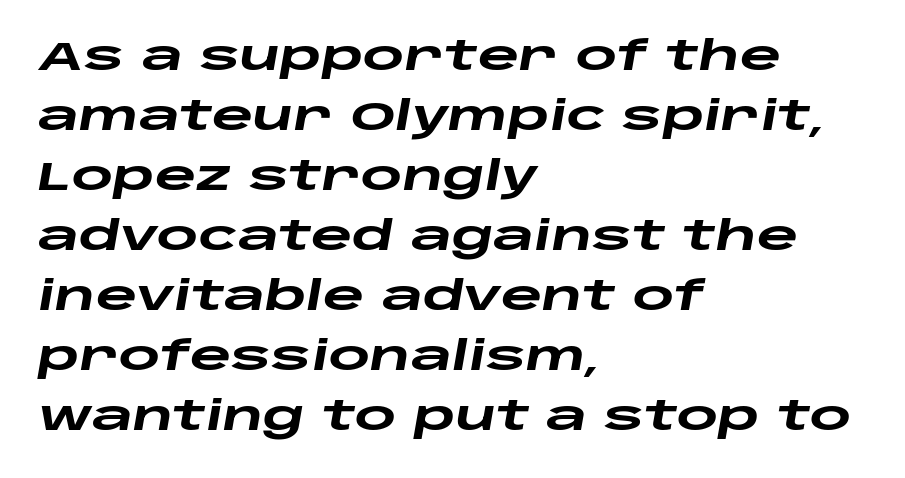
{"italic": "yes", "lean": "right", "slant_degrees": 10, "bold": "yes", "weight": "heavy", "width": "wide", "stroke_contrast": "low", "x_height": "large", "monospaced": "no", "underline": "no", "align": "left", "line_spacing": "normal", "line_spacing_ratio": 1.5, "letter_spacing": "normal", "letter_spacing_em": 0.0, "glyph_px": 40}
